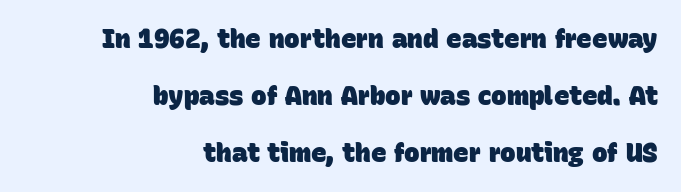
Q: Is the text bold? A: Yes.
Q: Is the text underlined? A: No.
Q: How is the paragraph aligned? A: Right-aligned.
Q: Is the spacing between letters normal or unusually wide? A: Normal.
Q: Is the spacing between lines tight, normal or loose? A: Loose.
